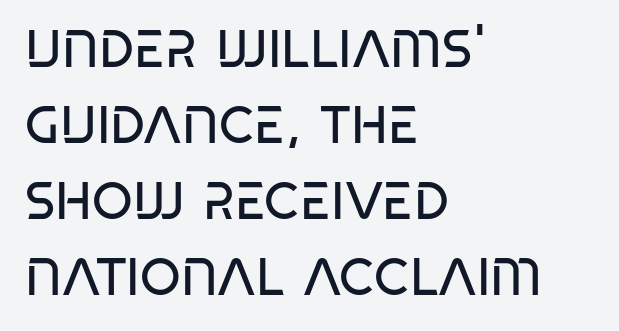
The image shows 52 px regular-weight, condensed sans-serif type, upright; set left-aligned, normal line spacing (1.46x), normal letter spacing, not underlined; low stroke contrast and a large x-height.
